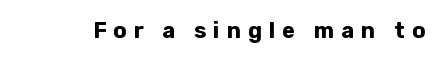
This sample uses an upright cut, with every glyph sitting square on the baseline. In terms of letterspacing, this is a distinctly airy, spread setting. The glyphs are unaccompanied by any horizontal stroke below them. A dark, heavy texture on the line: the type is bold.
